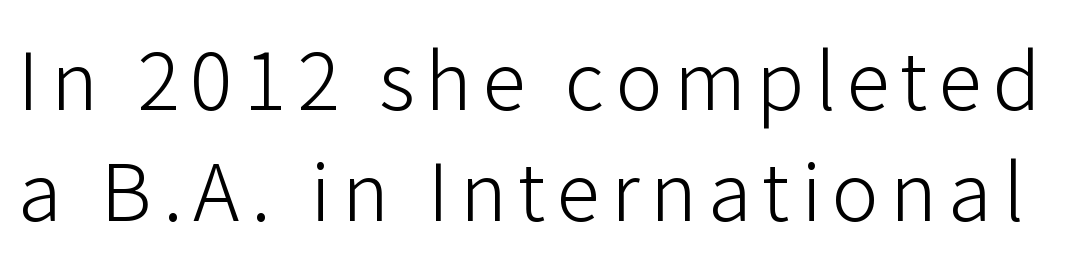
Does the lettering tilt? It doesn't — this is upright. The leading is moderate, giving the passage an even texture. This sample has the flowing, uneven cadence of proportional lettering. Type style note: lacks serifs. Weight: not bold — regular or lighter.
